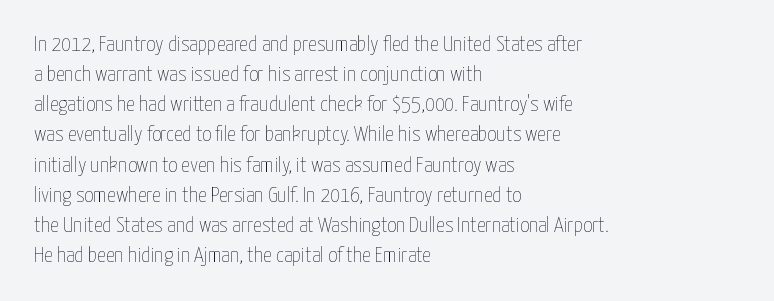
{"italic": "no", "bold": "no", "underline": "no", "align": "left", "line_spacing": "normal", "line_spacing_ratio": 1.37, "letter_spacing": "normal", "letter_spacing_em": 0.0, "glyph_px": 22}
